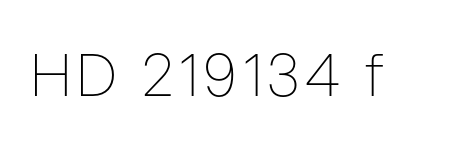
{"serif": "no", "italic": "no", "bold": "no", "weight": "thin", "width": "condensed", "stroke_contrast": "low", "x_height": "medium", "monospaced": "no", "underline": "no", "glyph_px": 59}
